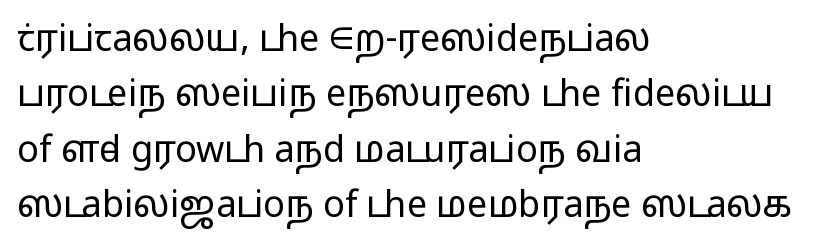
When letters stand straight like this, we call the style roman or upright. The passage shown stacks its lines at a standard gap. Looks like regular typesetting: each glyph gets only the width it needs. Is the block centered? No — it sits flush against the left margin. Decoration check: the copy has no underline.
